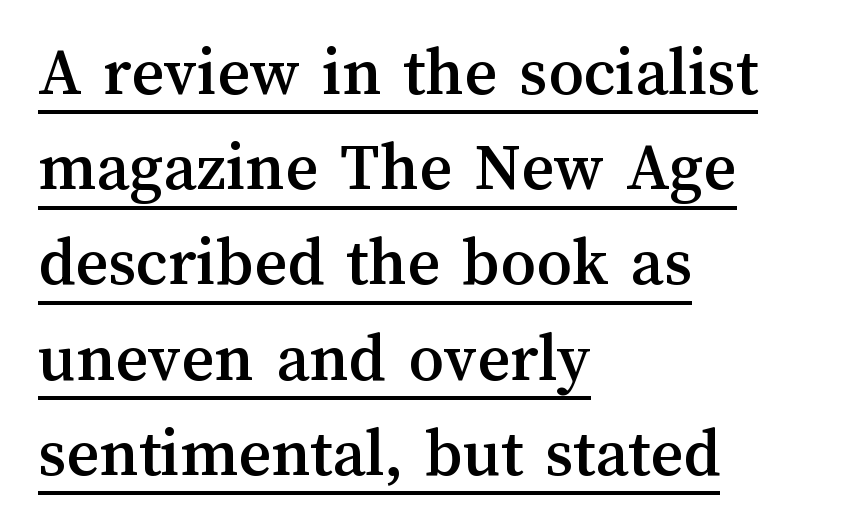
Caption: standard tracking, unaltered. This rendering features underlined lettering. Notice how the stems are strictly vertical — no italics here. Do the characters align in a grid? No, the font is proportional. A typesetter would call this leading conventional body-copy spacing. Line beginnings align vertically; line endings do not.
